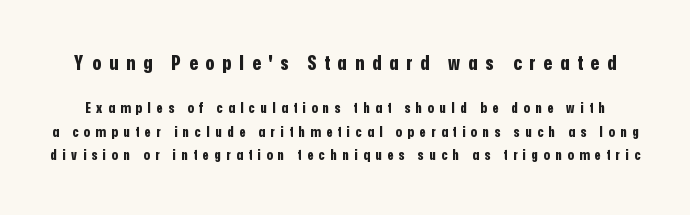
The image shows 20 px bold type, upright; set normal line spacing (1.67x), unusually wide letter spacing (+0.4 em), not underlined; the first (top) block is 1.43x larger.
